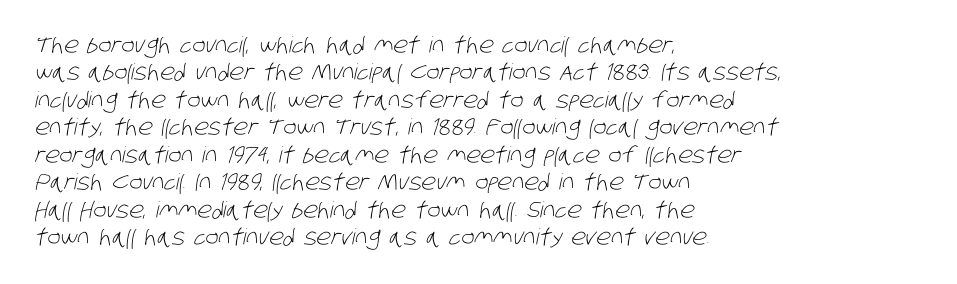
Students, note that the glyphs here touch the page at normal intervals. Honestly, the row spacing looks completely unremarkable. On a weight scale, this lands at 450 or below. Glance below the letters and you will spot only blank space.
